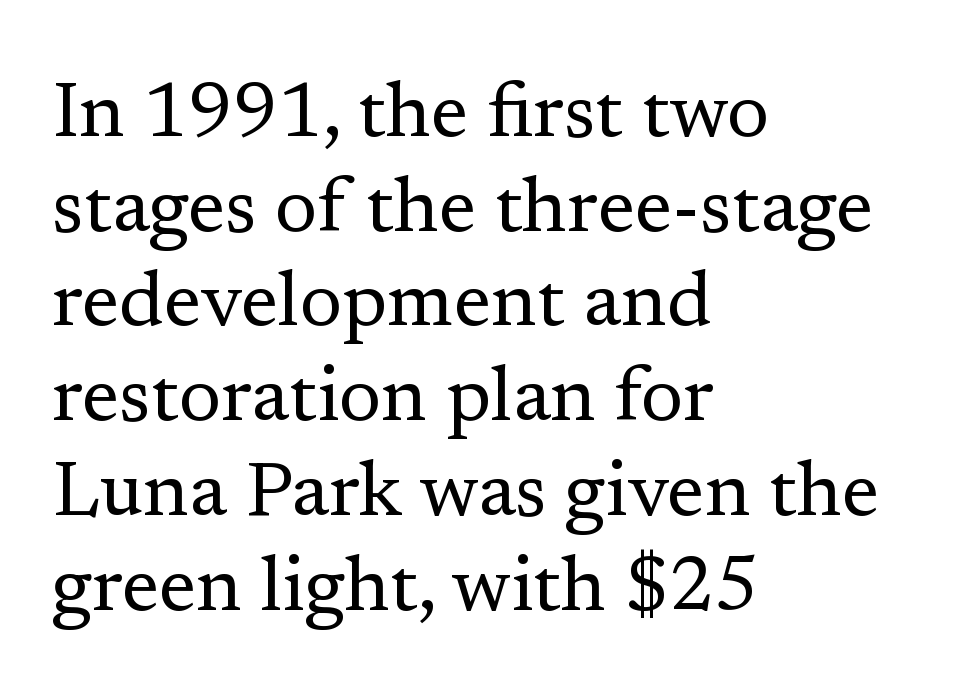
{"serif": "yes", "italic": "no", "bold": "no", "weight": "regular", "width": "normal", "stroke_contrast": "low", "x_height": "medium", "monospaced": "no", "underline": "no", "align": "left", "line_spacing_ratio": 1.23, "letter_spacing": "normal", "letter_spacing_em": 0.0, "glyph_px": 77}
